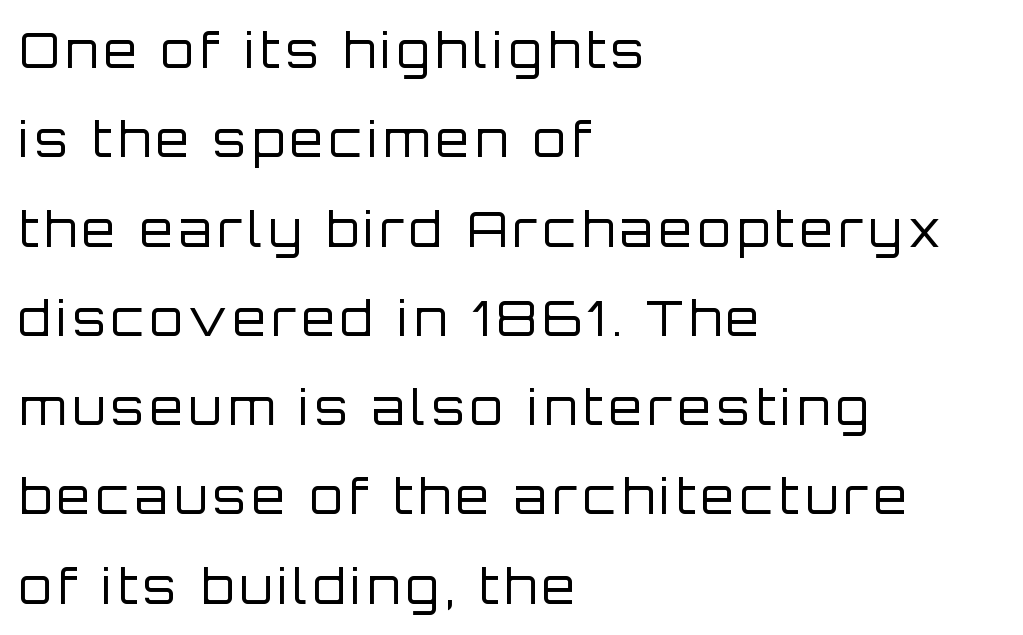
Caption: multi-line text, flush left, ragged right. The letters carry no serifs — their stems end cleanly without finishing strokes. A bare baseline throughout the passage. Ink coverage per letter is moderate at most. Think of a printed novel: that variable character pitch is what you see here.
